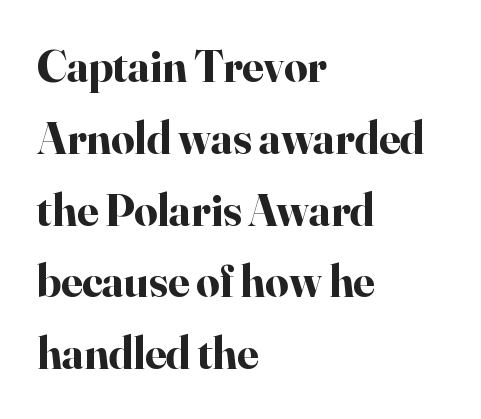
The image shows 46 px bold serif type, upright; set left-aligned, normal line spacing (1.56x), normal letter spacing, not underlined; high stroke contrast and a small x-height.
